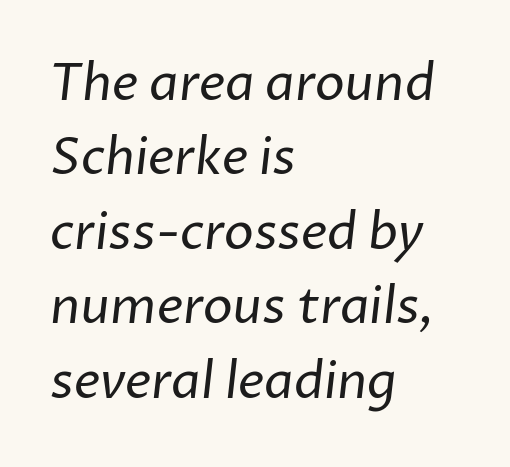
Q: Is the text bold? A: No.
Q: Is the typeface a serif or a sans-serif typeface? A: Sans-serif.
Q: Is the text underlined? A: No.
Q: How is the paragraph aligned? A: Left-aligned.
Q: Is the spacing between letters normal or unusually wide? A: Normal.
Q: Is the spacing between lines tight, normal or loose? A: Normal.
Q: Width (condensed, normal, or wide)? A: Normal.
Q: Stroke contrast? A: Low.
Q: x-height? A: Medium.
Q: Monospaced? A: No.
